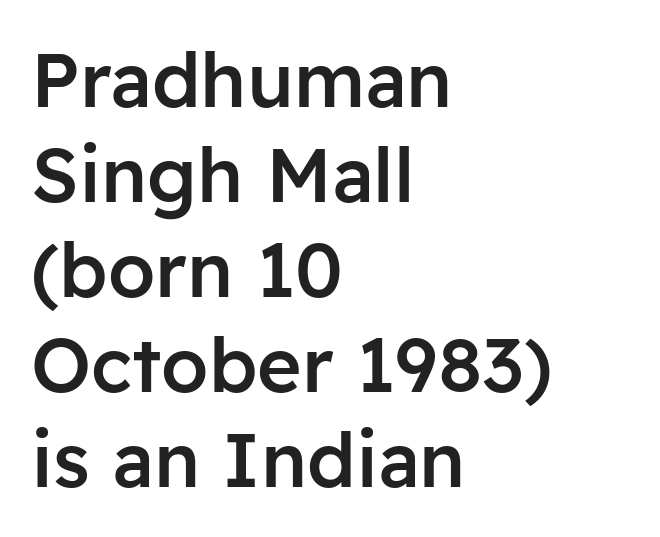
{"serif": "no", "italic": "no", "bold": "semi", "weight": "semibold", "width": "normal", "stroke_contrast": "low", "x_height": "medium", "monospaced": "no", "underline": "no", "align": "left", "line_spacing": "normal", "line_spacing_ratio": 1.25, "letter_spacing": "normal", "letter_spacing_em": 0.0, "glyph_px": 76}
